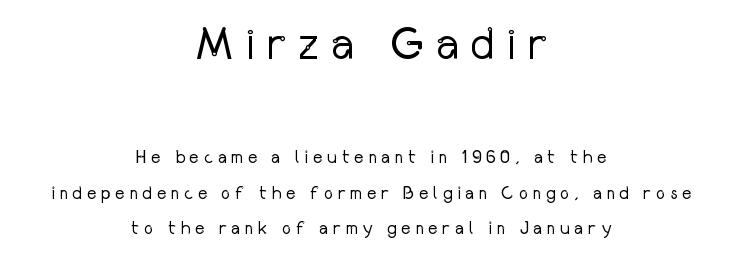
{"serif": "no", "italic": "no", "bold": "no", "weight": "regular", "width": "condensed", "stroke_contrast": "low", "x_height": "medium", "monospaced": "no", "underline": "no", "align": "center", "line_spacing": "loose", "line_spacing_ratio": 1.98, "letter_spacing": "wide", "letter_spacing_em": 0.25, "larger_block": "first", "size_ratio": 2.5, "glyph_px": 45}
